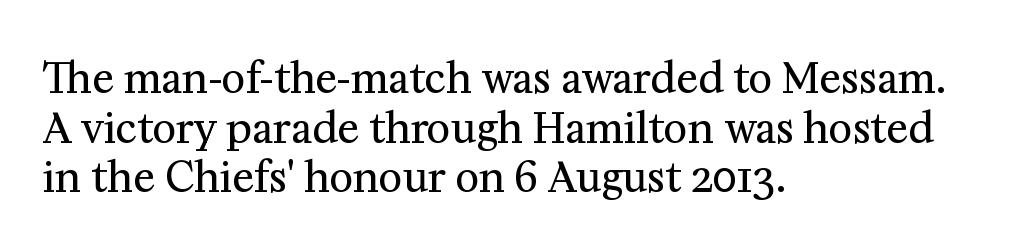
Weight: not bold — regular or lighter. Glance below the letters and you will spot only blank space. Note the varied advance widths — an 'i' is clearly narrower than an 'm'. Does the lettering tilt? It doesn't — this is upright. Serifs: yes, visible at the terminals of the letterforms.
